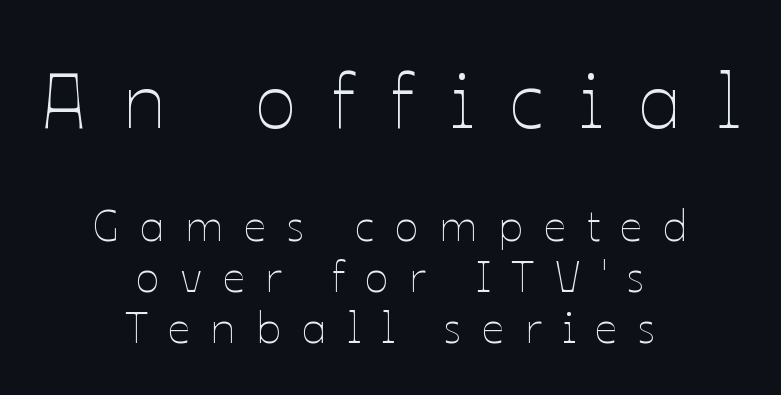
Q: Is the text bold? A: No.
Q: Is the text italic (slanted)? A: No, it is upright.
Q: Is the text underlined? A: No.
Q: How is the paragraph aligned? A: Centered.
Q: Is the spacing between letters normal or unusually wide? A: Unusually wide.
Q: Is the spacing between lines tight, normal or loose? A: Tight.
Q: Which block of text is set in a larger size, the first (top) or the second (bottom)? A: The first (top) one.
Q: Width (condensed, normal, or wide)? A: Normal.
Q: Stroke contrast? A: Low.
Q: x-height? A: Medium.
Q: Monospaced? A: No.
